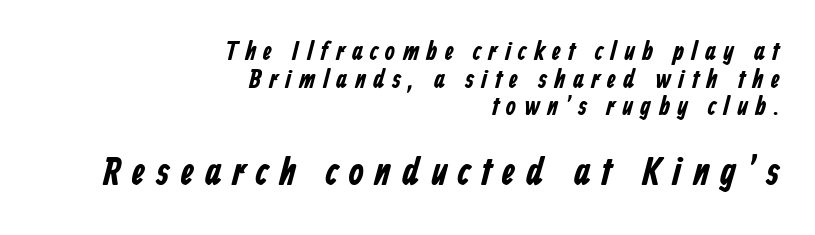
{"serif": "no", "bold": "yes", "weight": "bold", "width": "condensed", "stroke_contrast": "low", "x_height": "medium", "monospaced": "no", "underline": "no", "align": "right", "line_spacing": "tight", "line_spacing_ratio": 1.06, "letter_spacing": "wide", "letter_spacing_em": 0.29, "larger_block": "second", "size_ratio": 1.5, "glyph_px": 39}
